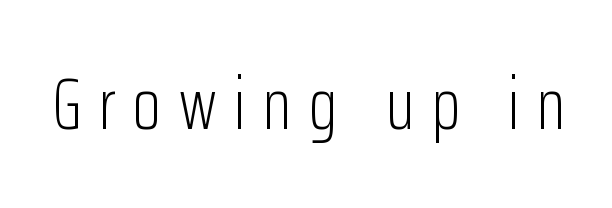
{"serif": "no", "italic": "no", "bold": "no", "weight": "light", "width": "condensed", "stroke_contrast": "low", "x_height": "medium", "monospaced": "no", "underline": "no", "letter_spacing": "wide", "letter_spacing_em": 0.24, "glyph_px": 73}
